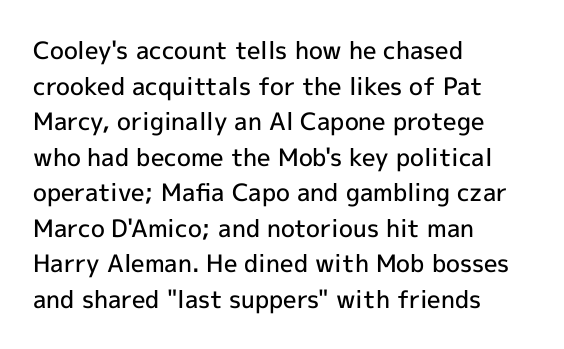
The image shows 24 px text type, upright; set left-aligned, normal line spacing (1.48x), normal letter spacing, not underlined.
